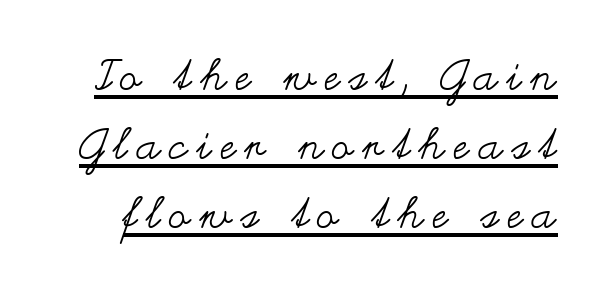
The image shows 43 px regular-weight, wide type; set normal line spacing (1.6x), unusually wide letter spacing (+0.22 em), underlined; medium stroke contrast and a small x-height.
